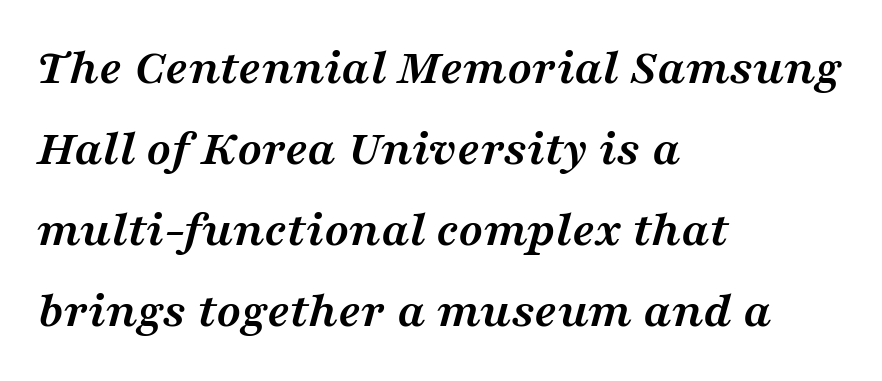
Q: Is the text bold? A: Yes.
Q: Is the text italic (slanted)? A: Yes, it leans right by about 16 degrees.
Q: Is the typeface a serif or a sans-serif typeface? A: Serif.
Q: Is the text underlined? A: No.
Q: How is the paragraph aligned? A: Left-aligned.
Q: Is the spacing between letters normal or unusually wide? A: Normal.
Q: Is the spacing between lines tight, normal or loose? A: Normal.
Q: Width (condensed, normal, or wide)? A: Wide.
Q: Stroke contrast? A: Medium.
Q: x-height? A: Medium.
Q: Monospaced? A: No.
